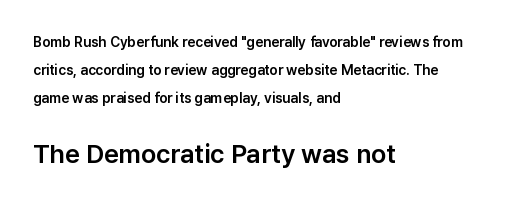
{"italic": "no", "underline": "no", "align": "left", "line_spacing": "loose", "line_spacing_ratio": 2.0, "letter_spacing": "normal", "letter_spacing_em": 0.0, "larger_block": "second", "size_ratio": 1.86, "glyph_px": 26}
